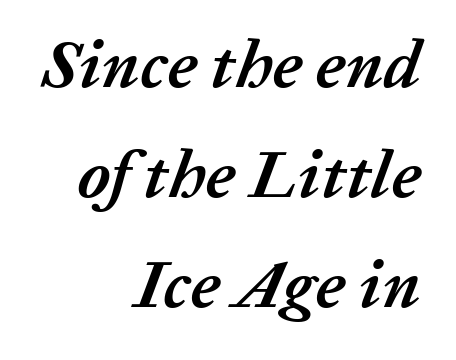
{"italic": "yes", "lean": "right", "slant_degrees": 20, "bold": "yes", "weight": "semibold", "width": "normal", "stroke_contrast": "low", "x_height": "medium", "monospaced": "no", "underline": "no", "align": "right", "line_spacing": "normal", "line_spacing_ratio": 1.62, "letter_spacing": "normal", "letter_spacing_em": 0.0, "glyph_px": 68}
